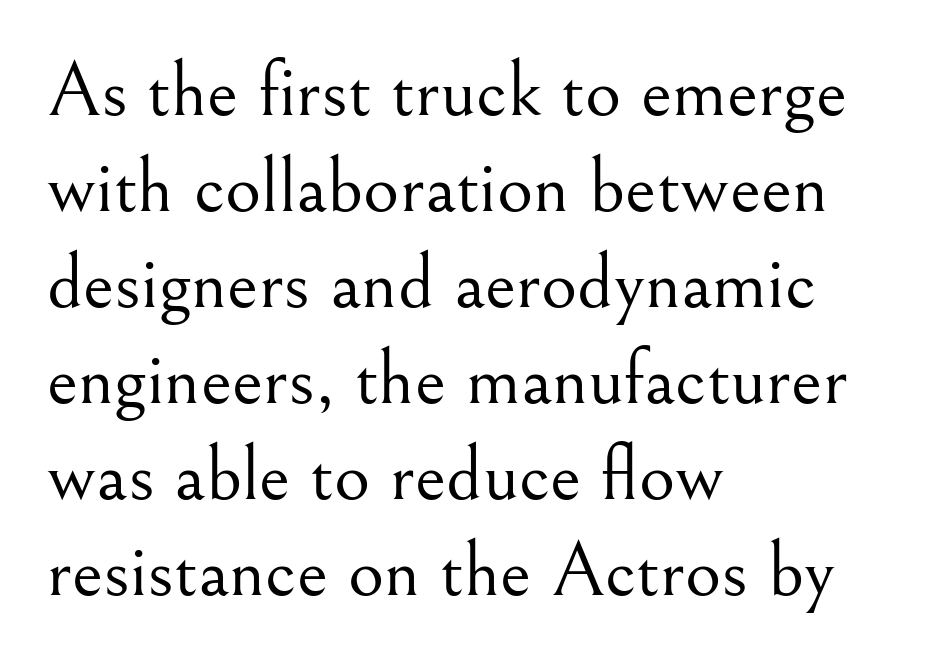
{"serif": "yes", "italic": "no", "bold": "no", "weight": "light", "width": "normal", "stroke_contrast": "medium", "x_height": "small", "monospaced": "no", "underline": "no", "align": "left", "line_spacing_ratio": 1.23, "letter_spacing": "normal", "letter_spacing_em": 0.0, "glyph_px": 78}
